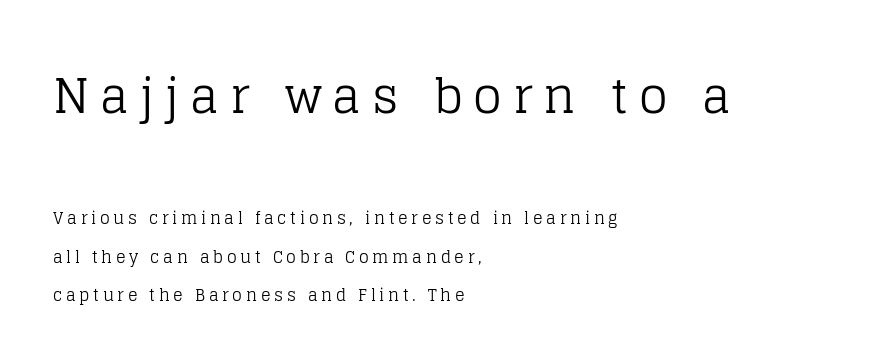
Q: Is the text bold? A: No.
Q: Is the text italic (slanted)? A: No, it is upright.
Q: Is the typeface a serif or a sans-serif typeface? A: Serif.
Q: Is the text underlined? A: No.
Q: How is the paragraph aligned? A: Left-aligned.
Q: Is the spacing between letters normal or unusually wide? A: Unusually wide.
Q: Is the spacing between lines tight, normal or loose? A: Loose.
Q: Which block of text is set in a larger size, the first (top) or the second (bottom)? A: The first (top) one.
Q: Width (condensed, normal, or wide)? A: Normal.
Q: Stroke contrast? A: Low.
Q: x-height? A: Large.
Q: Monospaced? A: No.
